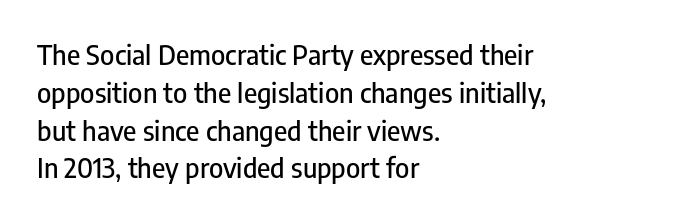
The ragged edge is on the right, which tells us the setting is flush left. Underline: absent. Does the leading feel generous? No, just average. The type is set solid horizontally, with unmodified tracking.
